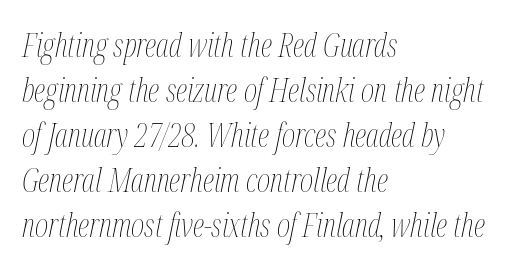
Q: Is the text bold? A: No.
Q: Is the text italic (slanted)? A: Yes, it leans right by about 12 degrees.
Q: Is the text underlined? A: No.
Q: How is the paragraph aligned? A: Left-aligned.
Q: Is the spacing between letters normal or unusually wide? A: Normal.
Q: Is the spacing between lines tight, normal or loose? A: Normal.
Q: Width (condensed, normal, or wide)? A: Condensed.
Q: Stroke contrast? A: Medium.
Q: x-height? A: Medium.
Q: Monospaced? A: No.
